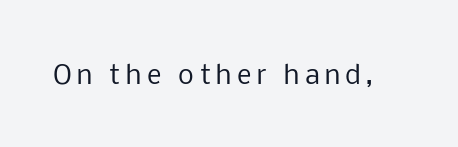
Caption: face not bold, strokes unweighted. Posture: vertical. The letters are spread apart with noticeably loose tracking. The baseline area is clear.
